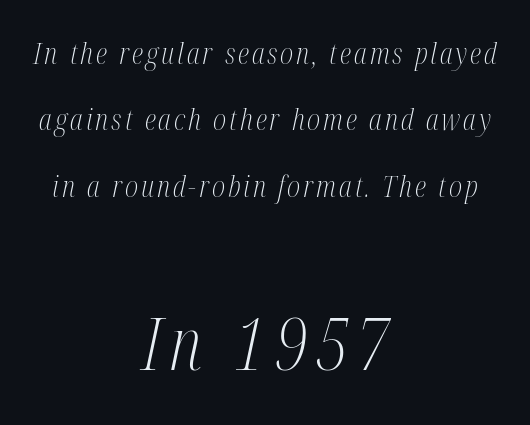
The image shows 73 px light, condensed serif type, italic (leaning right); set centered, loose line spacing (2.29x), not underlined; the second (bottom) block is 2.52x larger; medium stroke contrast and a medium x-height.
